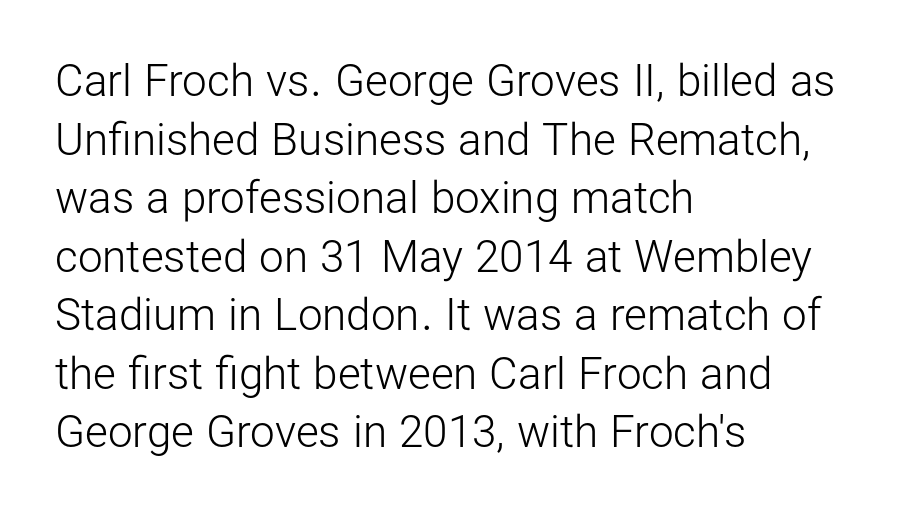
The weight tops out at a normal text grade. Spacing verdict: proportional, widths tailored to each character. Are there feet on the stems? There aren't — it's a sans. Horizontal bands of white between lines are of average thickness.
